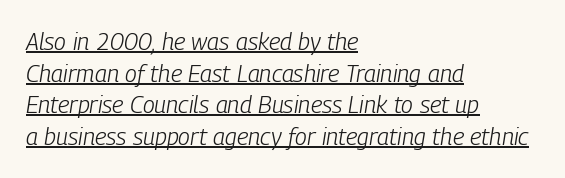
The image shows 24 px text type, italic (leaning right); set left-aligned, normal line spacing (1.32x), normal letter spacing, underlined.
